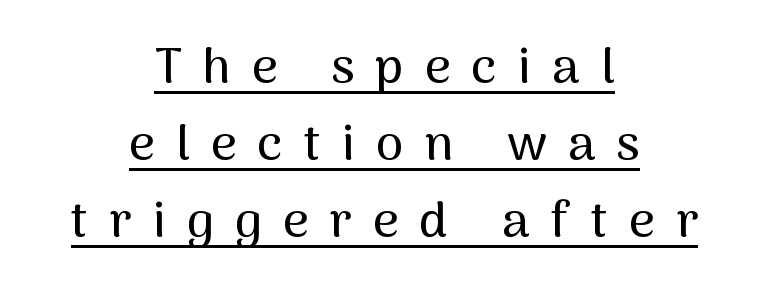
Q: Is the text italic (slanted)? A: No, it is upright.
Q: Is the typeface a serif or a sans-serif typeface? A: Sans-serif.
Q: Is the text underlined? A: Yes.
Q: How is the paragraph aligned? A: Centered.
Q: Is the spacing between letters normal or unusually wide? A: Unusually wide.
Q: Is the spacing between lines tight, normal or loose? A: Normal.
Q: Width (condensed, normal, or wide)? A: Normal.
Q: Stroke contrast? A: Medium.
Q: x-height? A: Medium.
Q: Monospaced? A: No.
